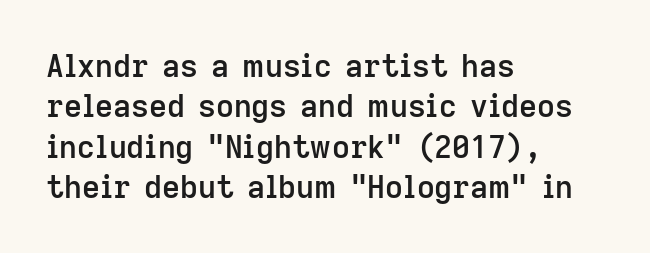
{"serif": "no", "italic": "no", "bold": "semi", "weight": "semibold", "width": "normal", "stroke_contrast": "low", "x_height": "medium", "monospaced": "no", "underline": "no", "align": "left", "line_spacing": "normal", "line_spacing_ratio": 1.3, "letter_spacing": "normal", "letter_spacing_em": 0.0, "glyph_px": 31}
